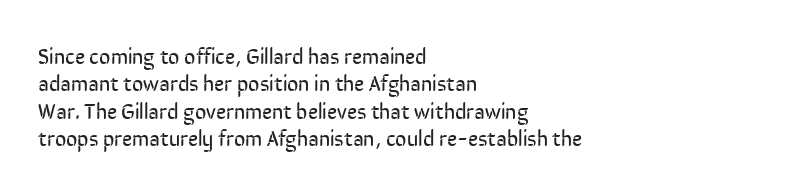
The image shows 22 px text type, upright; set left-aligned, normal line spacing (1.25x), normal letter spacing, not underlined.
